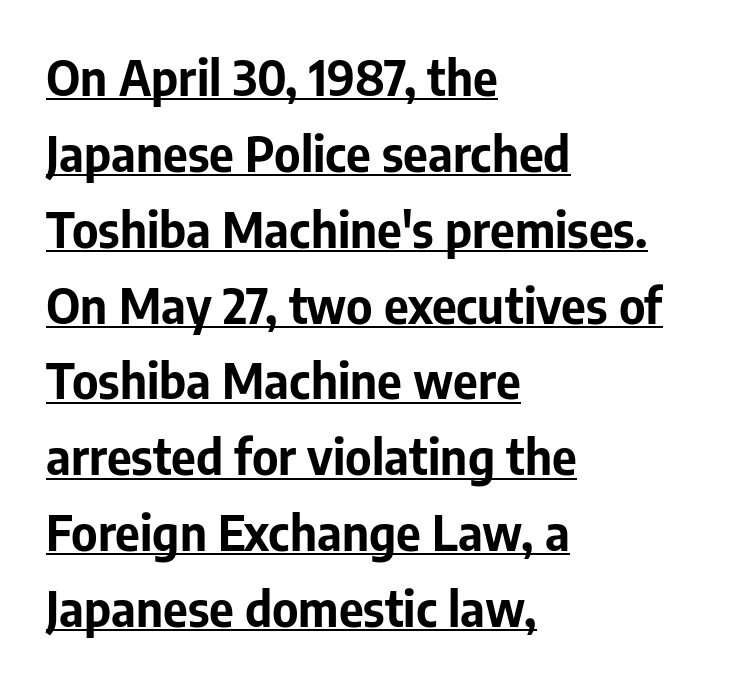
The image shows 48 px bold sans-serif type, upright; set left-aligned, normal line spacing (1.58x), normal letter spacing, underlined; low stroke contrast and a medium x-height.
